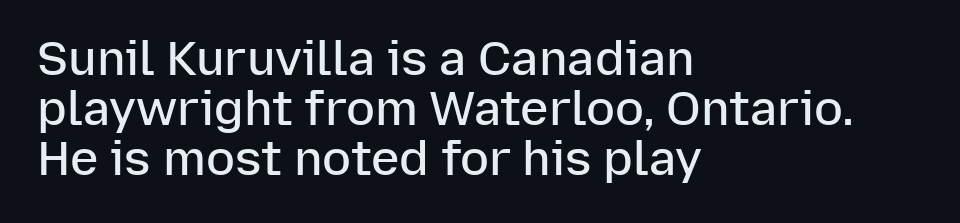
{"serif": "no", "italic": "no", "bold": "semi", "weight": "semibold", "width": "normal", "stroke_contrast": "low", "x_height": "medium", "monospaced": "no", "underline": "no", "align": "left", "line_spacing": "tight", "line_spacing_ratio": 1.04, "letter_spacing": "normal", "letter_spacing_em": 0.0, "glyph_px": 48}
